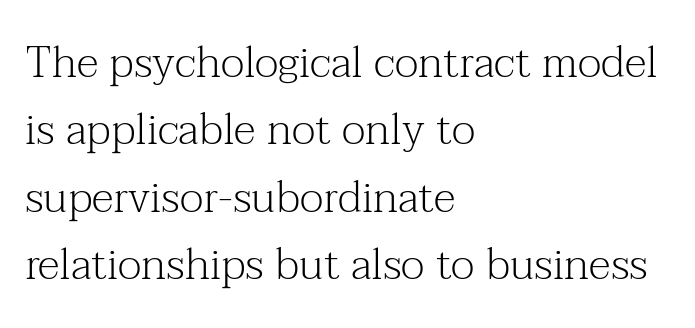
Q: Is the text bold? A: No.
Q: Is the text italic (slanted)? A: No, it is upright.
Q: Is the typeface a serif or a sans-serif typeface? A: Serif.
Q: Is the text underlined? A: No.
Q: How is the paragraph aligned? A: Left-aligned.
Q: Is the spacing between letters normal or unusually wide? A: Normal.
Q: Is the spacing between lines tight, normal or loose? A: Normal.
Q: Width (condensed, normal, or wide)? A: Normal.
Q: Stroke contrast? A: Medium.
Q: x-height? A: Medium.
Q: Monospaced? A: No.
